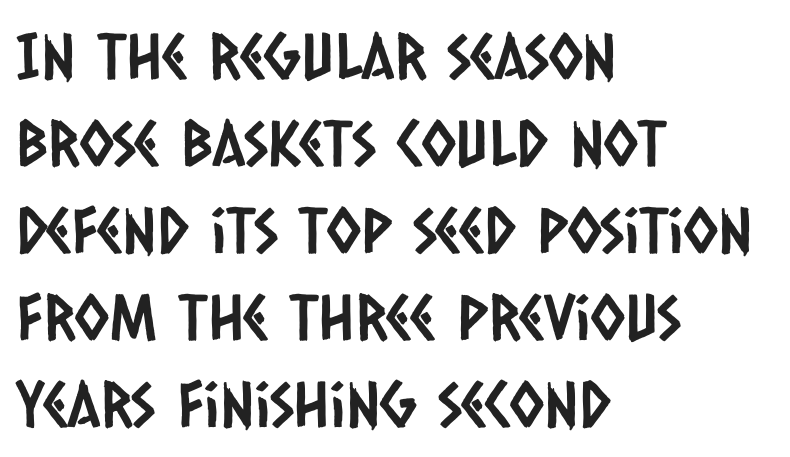
{"serif": "no", "width": "condensed", "stroke_contrast": "low", "x_height": "large", "monospaced": "no", "underline": "no", "align": "left", "line_spacing": "normal", "line_spacing_ratio": 1.38, "letter_spacing": "normal", "letter_spacing_em": 0.0, "glyph_px": 63}
